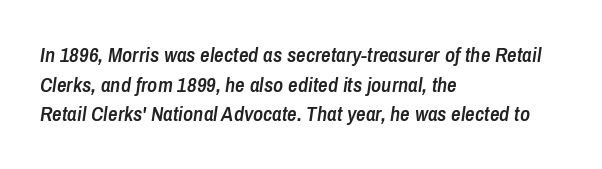
{"italic": "yes", "lean": "right", "slant_degrees": 8, "bold": "semi", "underline": "no", "align": "left", "line_spacing": "normal", "line_spacing_ratio": 1.41, "letter_spacing": "normal", "letter_spacing_em": 0.0, "glyph_px": 21}
